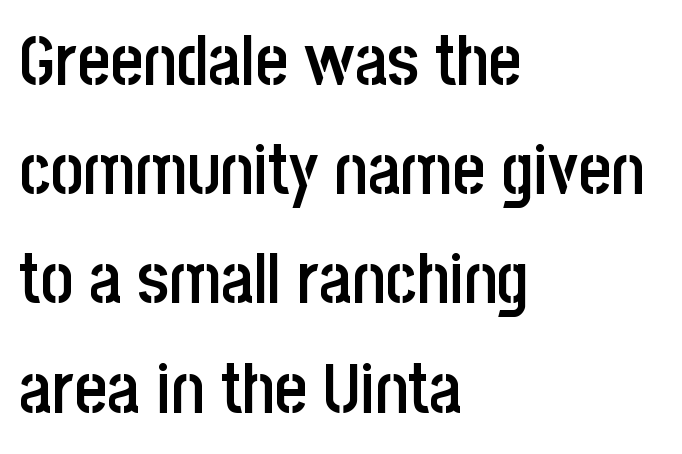
The text was rendered using a sans face with plain stroke endings. Varying glyph widths throughout — classic text-font behaviour. On the weight axis this lands at semibold, roughly 600. When letters stand straight like this, we call the style roman or upright.
